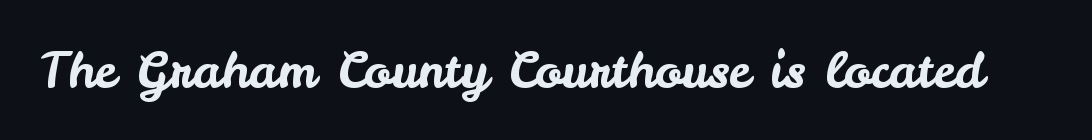
{"serif": "no", "width": "normal", "stroke_contrast": "low", "x_height": "small", "monospaced": "no", "underline": "no", "letter_spacing": "normal", "letter_spacing_em": 0.0, "glyph_px": 50}
